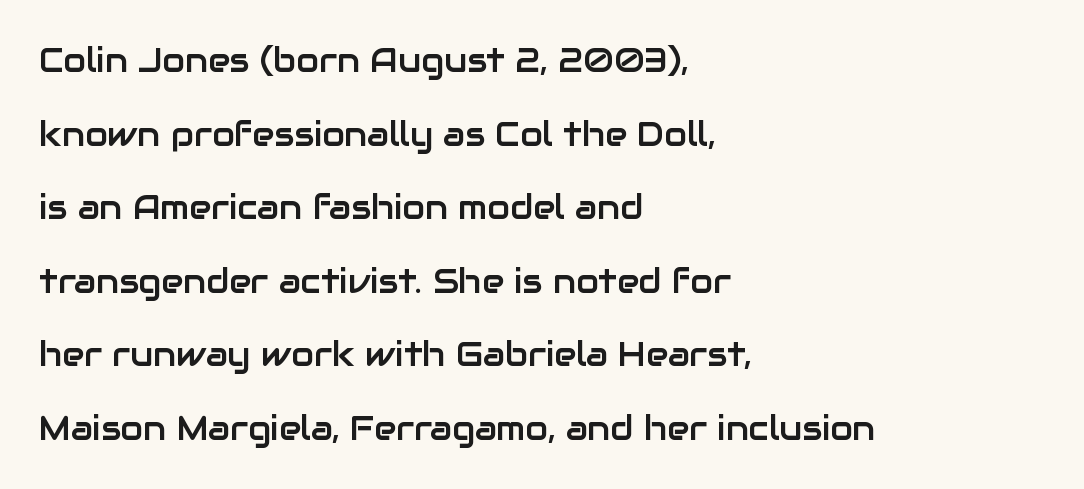
Q: Is the text italic (slanted)? A: No, it is upright.
Q: Is the typeface a serif or a sans-serif typeface? A: Sans-serif.
Q: Is the text underlined? A: No.
Q: How is the paragraph aligned? A: Left-aligned.
Q: Is the spacing between letters normal or unusually wide? A: Normal.
Q: Is the spacing between lines tight, normal or loose? A: Loose.
Q: Width (condensed, normal, or wide)? A: Normal.
Q: Stroke contrast? A: Low.
Q: x-height? A: Medium.
Q: Monospaced? A: No.
